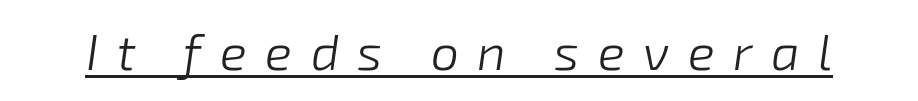
Q: Is the text bold? A: No.
Q: Is the text italic (slanted)? A: Yes, it leans right by about 8 degrees.
Q: Is the text underlined? A: Yes.
Q: Is the spacing between letters normal or unusually wide? A: Unusually wide.
Q: Width (condensed, normal, or wide)? A: Normal.
Q: Stroke contrast? A: Low.
Q: x-height? A: Medium.
Q: Monospaced? A: No.
